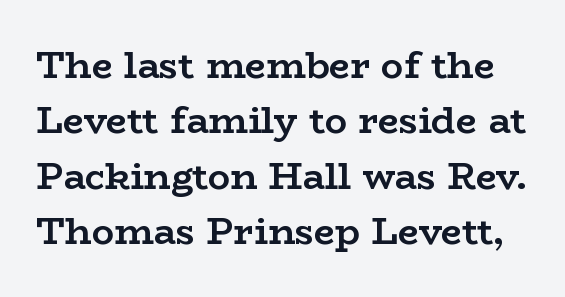
Q: Is the text bold? A: Yes.
Q: Is the text italic (slanted)? A: No, it is upright.
Q: Is the typeface a serif or a sans-serif typeface? A: Serif.
Q: Is the text underlined? A: No.
Q: Is the spacing between letters normal or unusually wide? A: Normal.
Q: Is the spacing between lines tight, normal or loose? A: Normal.
Q: Width (condensed, normal, or wide)? A: Wide.
Q: Stroke contrast? A: Low.
Q: x-height? A: Medium.
Q: Monospaced? A: No.
